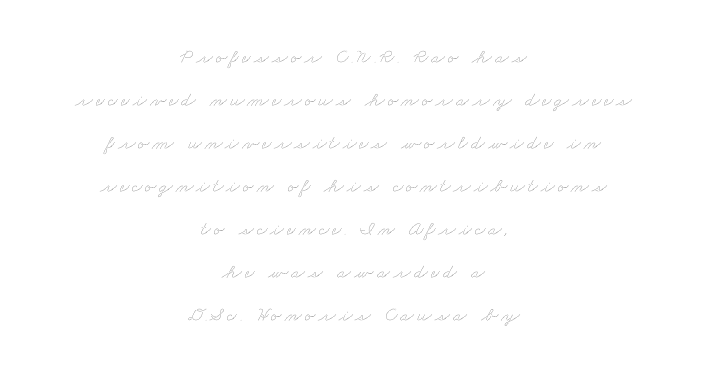
The image shows 20 px text type; set centered, loose line spacing (2.15x), not underlined.
